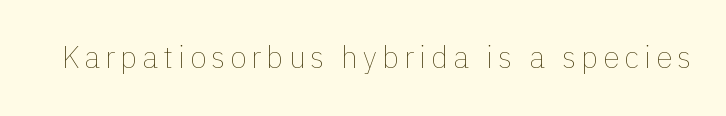
The strokes are not fattened; the text isn't bold. The baseline area is clear. The specimen reads as upright at a glance. Is this a fixed-width face? No — the glyphs have proportional, varying widths.
